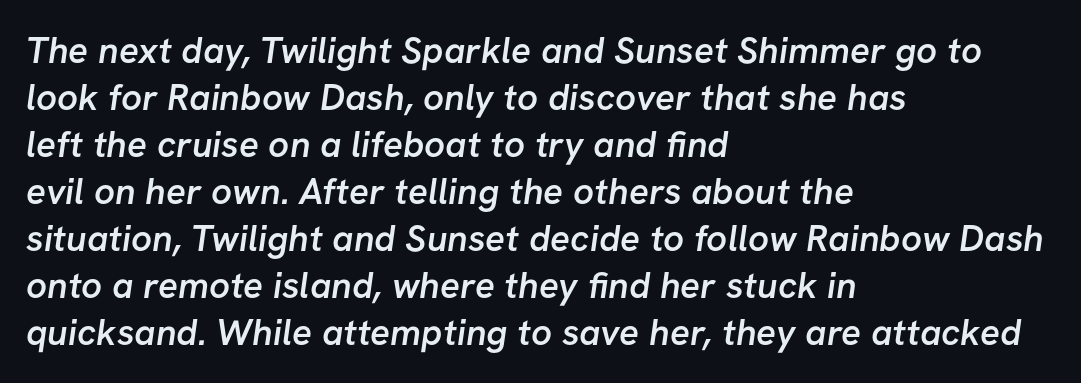
The image shows 37 px semibold sans-serif type; set left-aligned, normal line spacing (1.27x), normal letter spacing, not underlined; low stroke contrast and a medium x-height.
